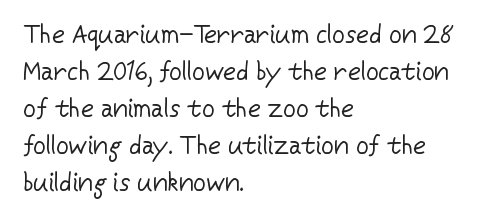
{"italic": "no", "bold": "no", "underline": "no", "align": "left", "line_spacing": "normal", "line_spacing_ratio": 1.48, "letter_spacing": "normal", "letter_spacing_em": 0.0, "glyph_px": 25}
